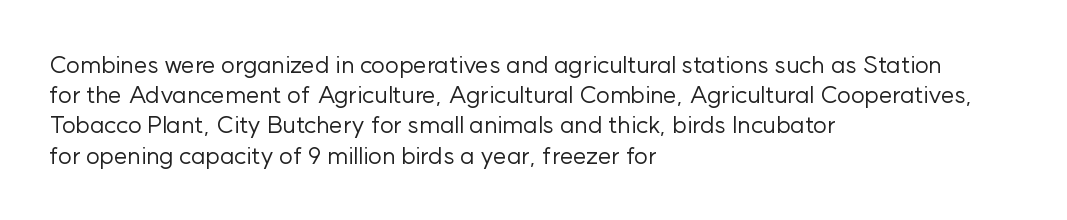
{"italic": "no", "bold": "no", "underline": "no", "align": "left", "line_spacing": "normal", "line_spacing_ratio": 1.26, "letter_spacing": "normal", "letter_spacing_em": 0.0, "glyph_px": 24}
